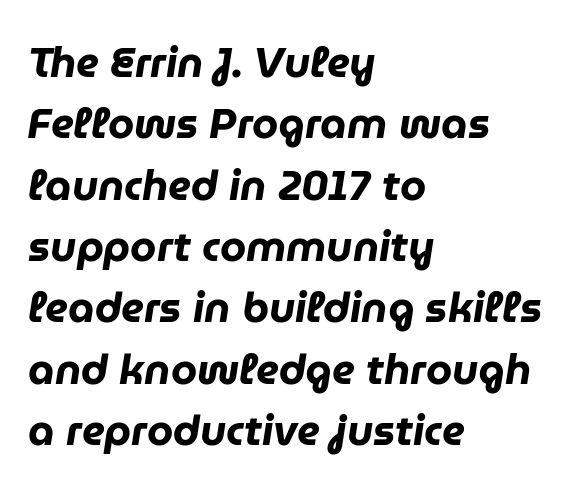
Italic? Definitely — the glyphs are oblique. Line beginnings align vertically; line endings do not. Notice how thick the strokes are: this is what a full bold looks like. This sample uses plain, unmodified letter spacing. Looks like regular typesetting: each glyph gets only the width it needs. Check the space under the baseline: it is left empty.
